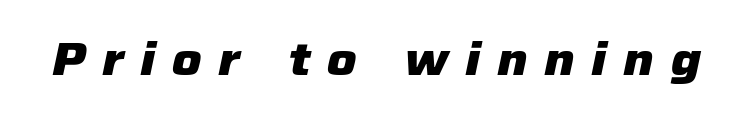
Q: Is the text bold? A: Yes.
Q: Is the text italic (slanted)? A: Yes, it leans right by about 12 degrees.
Q: Is the text underlined? A: No.
Q: Is the spacing between letters normal or unusually wide? A: Unusually wide.
Q: Width (condensed, normal, or wide)? A: Normal.
Q: Stroke contrast? A: Low.
Q: x-height? A: Medium.
Q: Monospaced? A: No.
